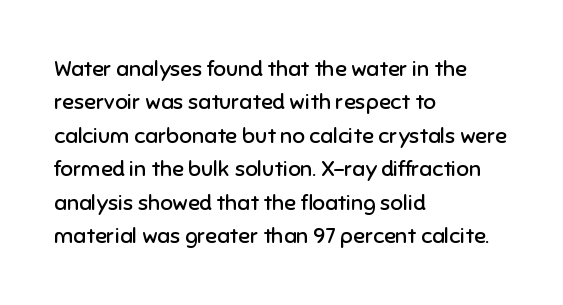
Q: Is the text bold? A: No.
Q: Is the text italic (slanted)? A: No, it is upright.
Q: Is the text underlined? A: No.
Q: How is the paragraph aligned? A: Left-aligned.
Q: Is the spacing between letters normal or unusually wide? A: Normal.
Q: Is the spacing between lines tight, normal or loose? A: Normal.
